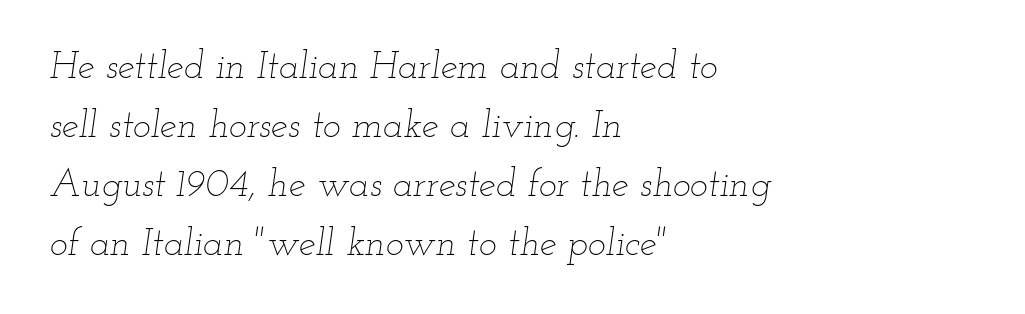
Vertically, the passage feels balanced, rows spaced as you'd expect. The gap between lines stays unmarked. Would a proofreader flag this as italicized? Yes. The face looks like a standard text weight, possibly lighter.
